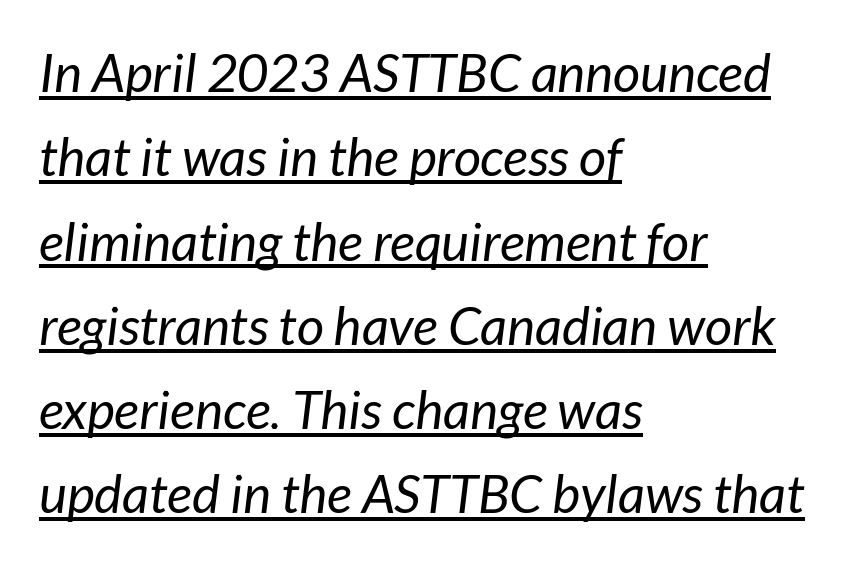
Is there much room between lines? A standard amount, neither cramped nor airy. The rendering uses natural spacing where letterforms have individual widths. Words appear dense and cohesive because spacing is normal. The typography opts for an oblique posture over an upright one. Horizontal alignment here is leftward, the default for most running prose. The letters look calm and open, with moderate or lighter stems.
